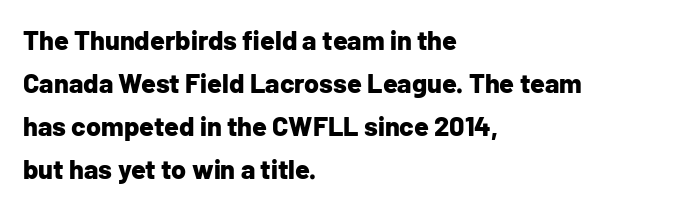
{"italic": "no", "bold": "yes", "underline": "no", "align": "left", "line_spacing": "normal", "line_spacing_ratio": 1.59, "letter_spacing": "normal", "letter_spacing_em": 0.0, "glyph_px": 27}
